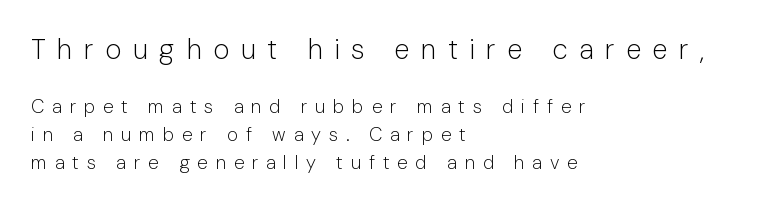
Q: Is the text bold? A: No.
Q: Is the text italic (slanted)? A: No, it is upright.
Q: Is the typeface a serif or a sans-serif typeface? A: Sans-serif.
Q: Is the text underlined? A: No.
Q: How is the paragraph aligned? A: Left-aligned.
Q: Is the spacing between letters normal or unusually wide? A: Unusually wide.
Q: Is the spacing between lines tight, normal or loose? A: Normal.
Q: Which block of text is set in a larger size, the first (top) or the second (bottom)? A: The first (top) one.
Q: Width (condensed, normal, or wide)? A: Normal.
Q: Stroke contrast? A: Low.
Q: x-height? A: Medium.
Q: Monospaced? A: No.
